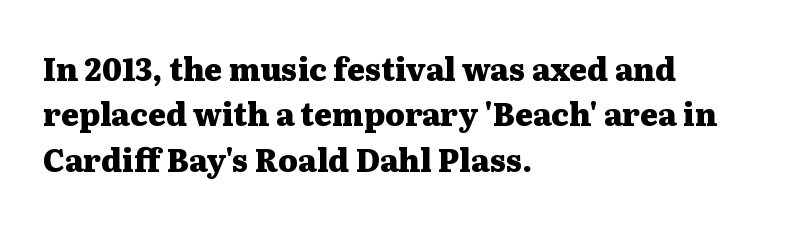
Observe the ordinary spacing: letters are neighbours, not strangers. If you measured baseline to baseline, you'd find a middling distance. The characters look thick and weighty, a clear bold. One-word summary of the alignment: left. Spacing verdict: proportional, widths tailored to each character.
